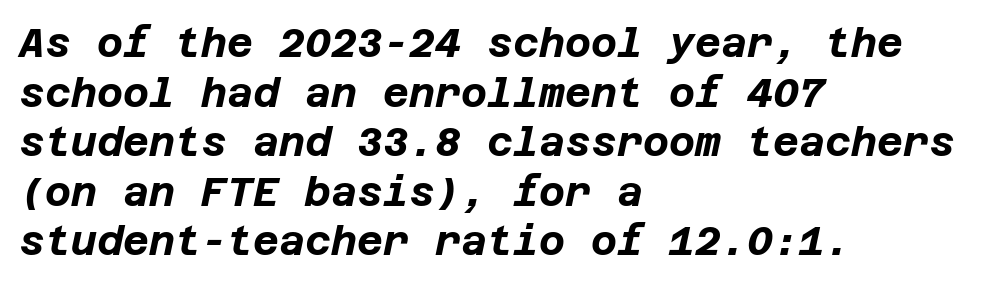
Q: Is the text bold? A: Yes.
Q: Is the text italic (slanted)? A: Yes, it leans right by about 12 degrees.
Q: Is the text underlined? A: No.
Q: How is the paragraph aligned? A: Left-aligned.
Q: Is the spacing between letters normal or unusually wide? A: Normal.
Q: Width (condensed, normal, or wide)? A: Normal.
Q: Stroke contrast? A: Low.
Q: x-height? A: Large.
